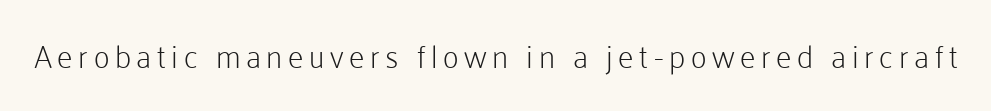
{"serif": "no", "italic": "no", "bold": "no", "weight": "light", "width": "normal", "stroke_contrast": "low", "x_height": "medium", "monospaced": "no", "underline": "no", "glyph_px": 31}
